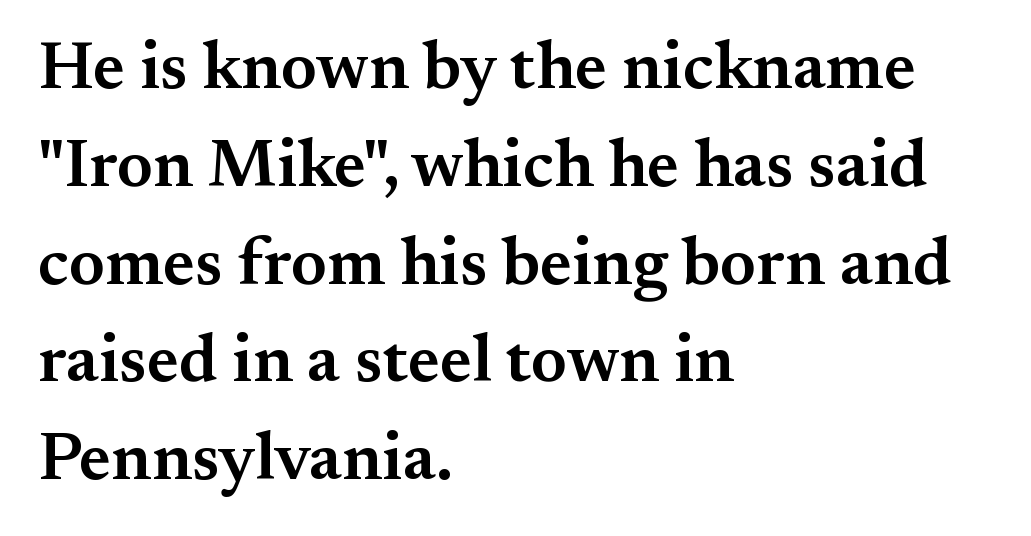
The image shows 67 px semibold serif type, upright; set left-aligned, normal line spacing (1.46x), normal letter spacing, not underlined; medium stroke contrast and a small x-height.
